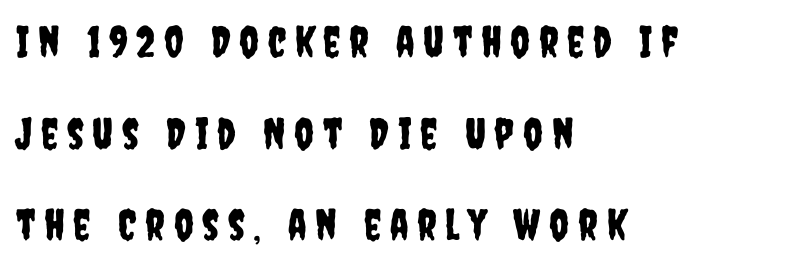
The image shows 43 px condensed sans-serif type, upright; set left-aligned, loose line spacing (2.13x), unusually wide letter spacing (+0.2 em), not underlined; low stroke contrast and a large x-height.
